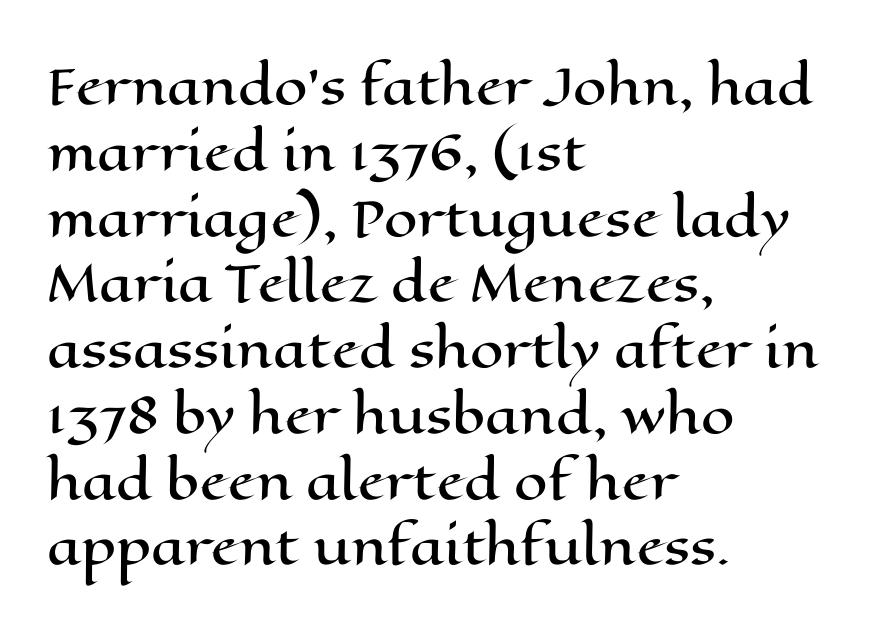
The image shows 48 px wide type, upright; set left-aligned, normal line spacing (1.37x), normal letter spacing, not underlined; high stroke contrast and a medium x-height.
